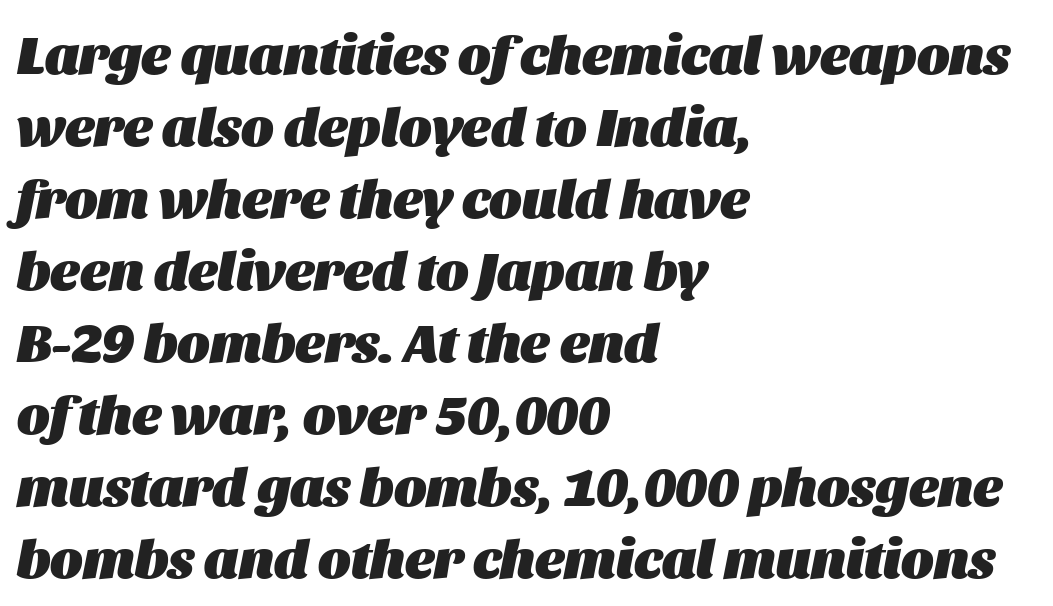
A classic flush-left, rag-right setting is used for this passage. The rendering uses a moderate line-height, typical for paragraphs. Tracking here is standard; glyphs follow each other at the usual distance. Think of a printed novel: that variable character pitch is what you see here. Compared with an ordinary text face, these strokes are far heavier — a full bold.
